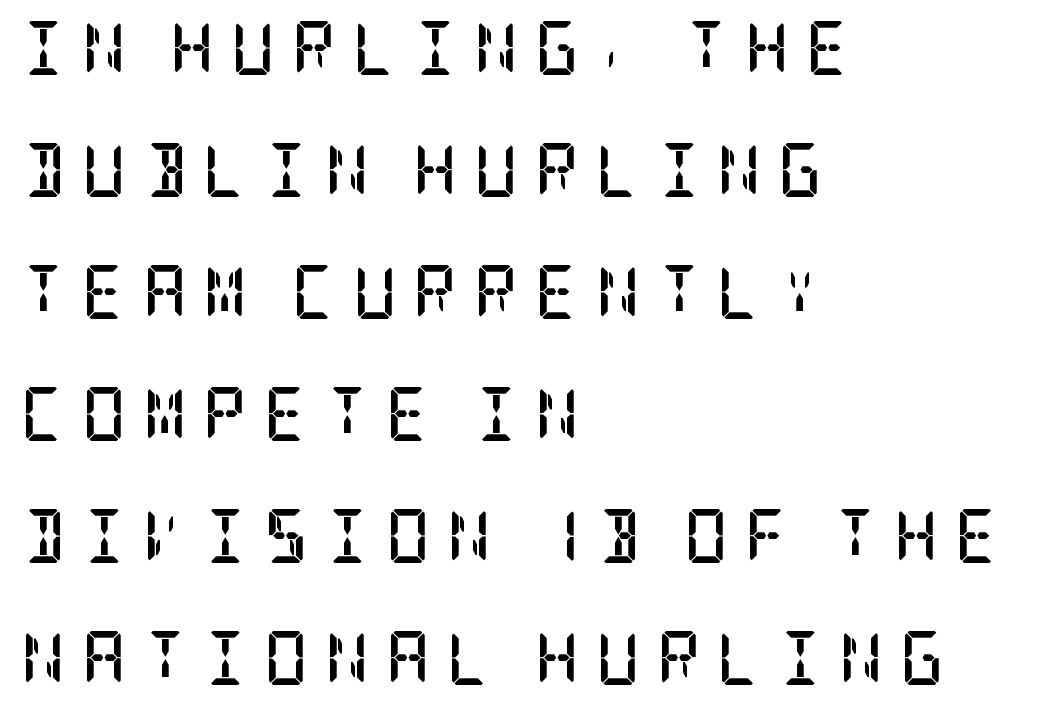
The image shows 54 px semibold, condensed serif type, upright; set left-aligned, loose line spacing (2.26x), unusually wide letter spacing (+0.31 em), not underlined; low stroke contrast and a large x-height.
